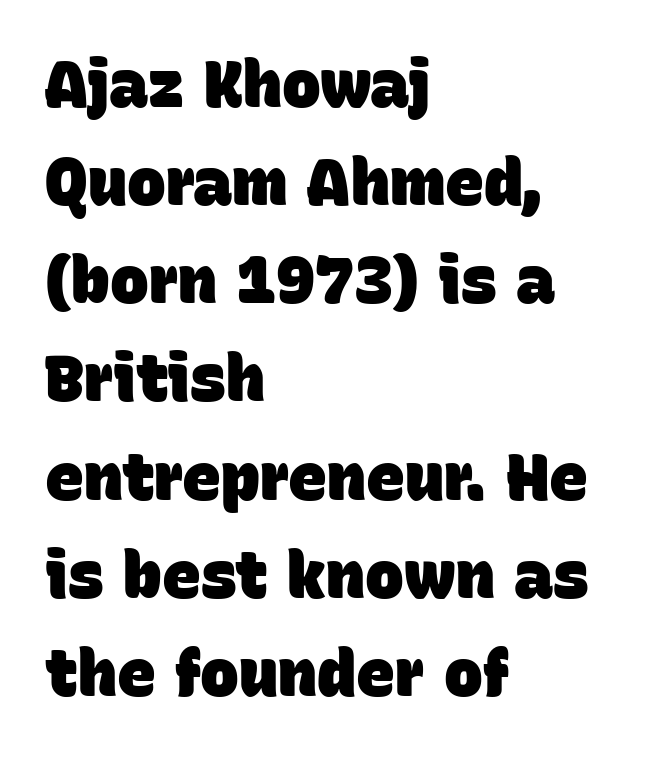
{"serif": "no", "bold": "yes", "weight": "heavy", "width": "normal", "stroke_contrast": "low", "x_height": "large", "monospaced": "no", "underline": "no", "align": "left", "line_spacing": "normal", "line_spacing_ratio": 1.51, "letter_spacing": "normal", "letter_spacing_em": 0.0, "glyph_px": 65}
